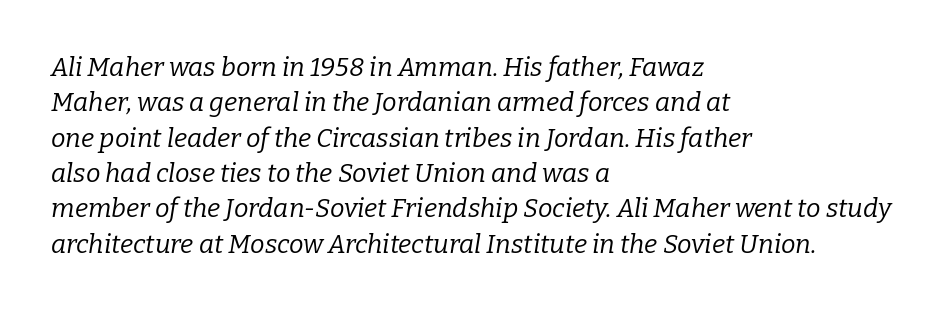
Q: Is the text bold? A: No.
Q: Is the text italic (slanted)? A: Yes, it leans right by about 9 degrees.
Q: Is the text underlined? A: No.
Q: How is the paragraph aligned? A: Left-aligned.
Q: Is the spacing between letters normal or unusually wide? A: Normal.
Q: Is the spacing between lines tight, normal or loose? A: Normal.
